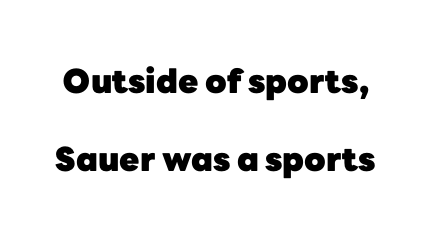
The image shows 33 px heavy sans-serif type, upright; set loose line spacing (2.35x), normal letter spacing, not underlined; low stroke contrast and a medium x-height.
